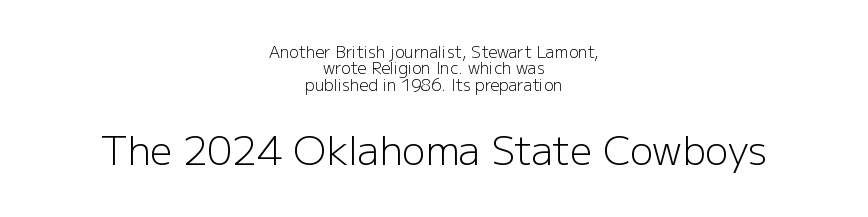
The image shows 39 px light sans-serif type, upright; set centered, tight line spacing (1.02x), normal letter spacing, not underlined; the second (bottom) block is 2.44x larger; low stroke contrast and a medium x-height.
